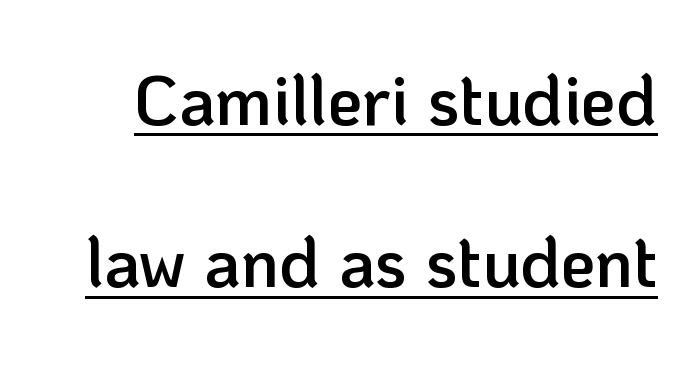
Q: Is the text bold? A: Semi-bold.
Q: Is the text italic (slanted)? A: No, it is upright.
Q: Is the typeface a serif or a sans-serif typeface? A: Sans-serif.
Q: Is the text underlined? A: Yes.
Q: Is the spacing between letters normal or unusually wide? A: Normal.
Q: Is the spacing between lines tight, normal or loose? A: Loose.
Q: Width (condensed, normal, or wide)? A: Normal.
Q: Stroke contrast? A: Low.
Q: x-height? A: Medium.
Q: Monospaced? A: No.
